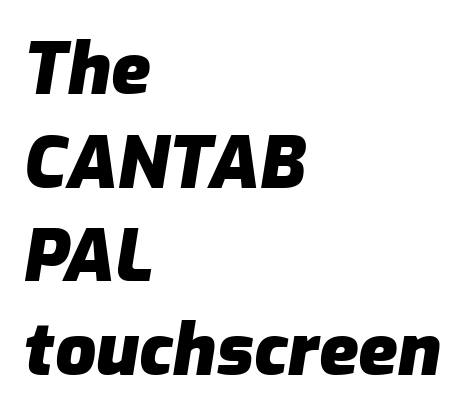
{"italic": "yes", "lean": "right", "slant_degrees": 9, "bold": "yes", "weight": "heavy", "width": "normal", "stroke_contrast": "low", "x_height": "medium", "monospaced": "no", "underline": "no", "align": "left", "line_spacing": "normal", "line_spacing_ratio": 1.3, "letter_spacing": "normal", "letter_spacing_em": 0.0, "glyph_px": 72}
